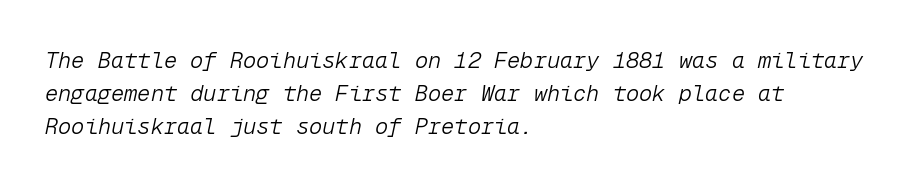
The image shows 22 px text type, italic (leaning right); set left-aligned, normal line spacing (1.51x), normal letter spacing, not underlined.
